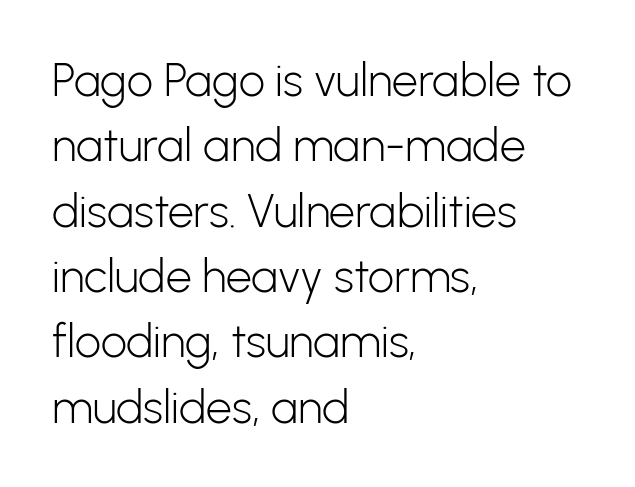
The image shows 46 px light sans-serif type, upright; set left-aligned, normal line spacing (1.42x), normal letter spacing, not underlined; low stroke contrast and a medium x-height.
